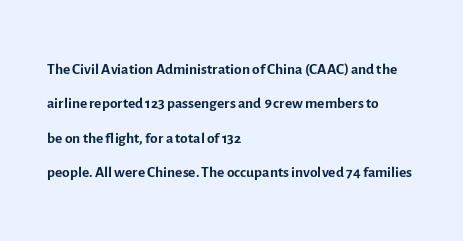
The specimen reads as upright at a glance. Is the stroke heavy? The answer is a plain regular-or-lighter. Clear beneath every line of the passage. Notice how descenders clear the ascenders below comfortably — that's standard leading.
